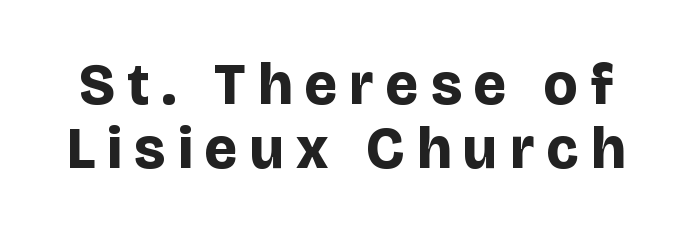
{"serif": "no", "italic": "no", "bold": "yes", "weight": "bold", "width": "normal", "stroke_contrast": "low", "x_height": "large", "monospaced": "no", "underline": "no", "line_spacing": "tight", "line_spacing_ratio": 1.1, "letter_spacing": "wide", "letter_spacing_em": 0.22, "glyph_px": 58}
